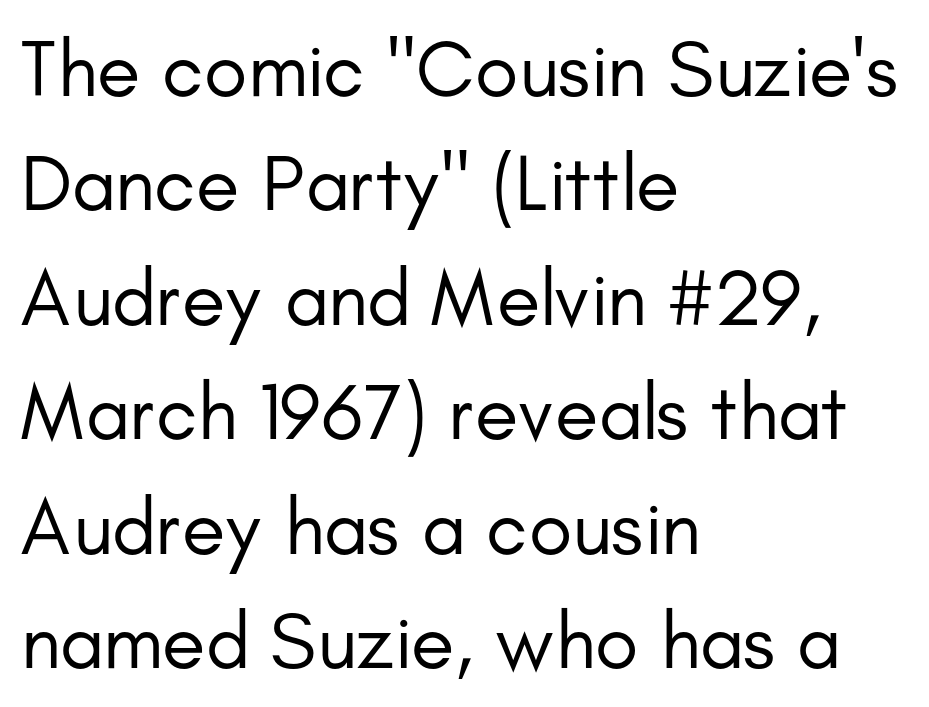
Q: Is the text bold? A: No.
Q: Is the text italic (slanted)? A: No, it is upright.
Q: Is the typeface a serif or a sans-serif typeface? A: Sans-serif.
Q: Is the text underlined? A: No.
Q: How is the paragraph aligned? A: Left-aligned.
Q: Is the spacing between letters normal or unusually wide? A: Normal.
Q: Is the spacing between lines tight, normal or loose? A: Normal.
Q: Width (condensed, normal, or wide)? A: Normal.
Q: Stroke contrast? A: Low.
Q: x-height? A: Small.
Q: Monospaced? A: No.
